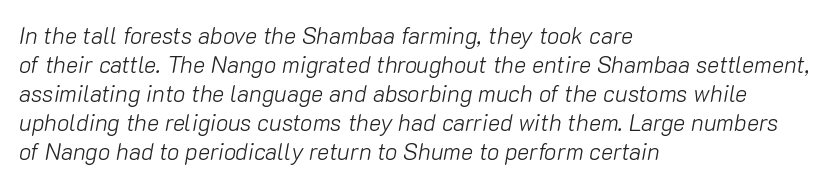
Q: Is the text bold? A: No.
Q: Is the text italic (slanted)? A: Yes, it leans right by about 10 degrees.
Q: Is the text underlined? A: No.
Q: How is the paragraph aligned? A: Left-aligned.
Q: Is the spacing between letters normal or unusually wide? A: Normal.
Q: Is the spacing between lines tight, normal or loose? A: Normal.
